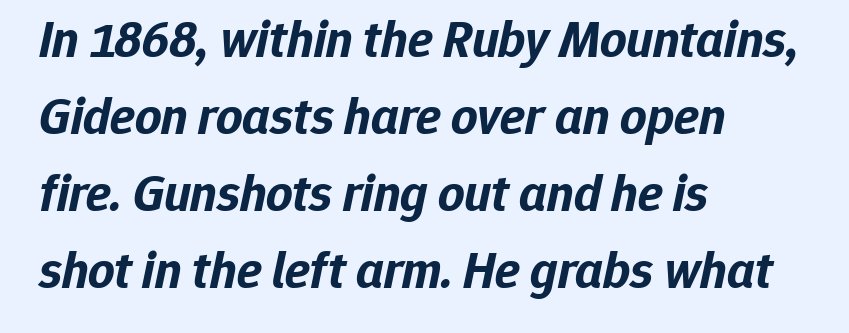
The image shows 52 px bold type, italic (leaning right); set left-aligned, normal line spacing (1.48x), normal letter spacing, not underlined; low stroke contrast and a medium x-height.
